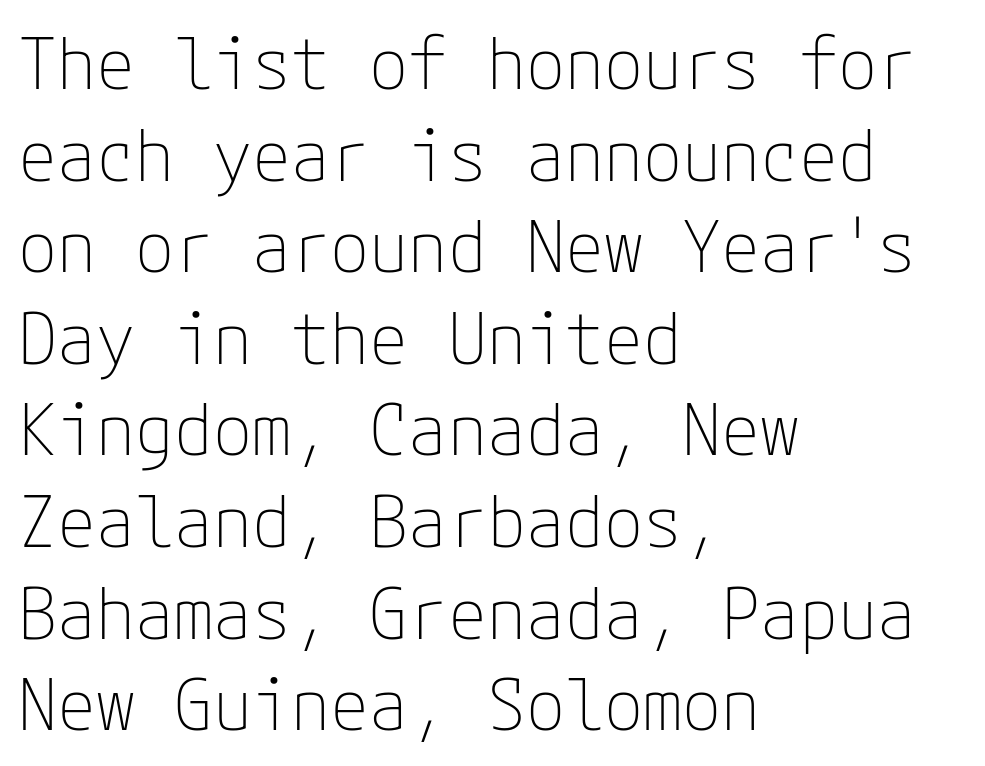
{"serif": "no", "italic": "no", "bold": "no", "weight": "thin", "width": "normal", "stroke_contrast": "low", "x_height": "medium", "underline": "no", "align": "left", "line_spacing": "normal", "line_spacing_ratio": 1.29, "letter_spacing": "normal", "letter_spacing_em": 0.0, "glyph_px": 71}
